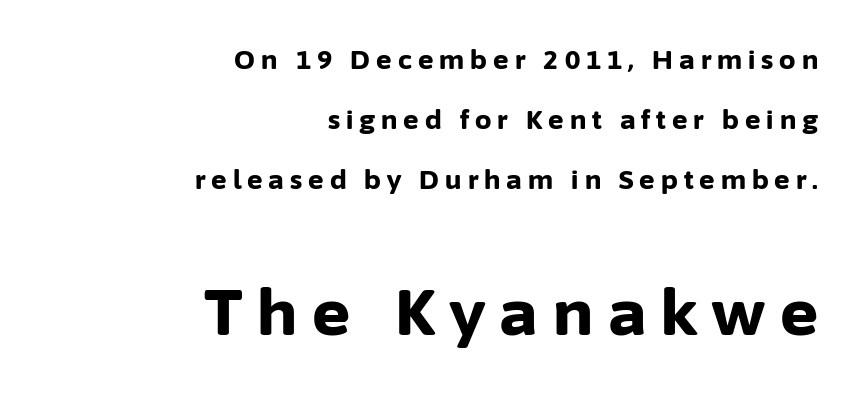
Q: Is the text bold? A: Yes.
Q: Is the text italic (slanted)? A: No, it is upright.
Q: Is the typeface a serif or a sans-serif typeface? A: Sans-serif.
Q: Is the text underlined? A: No.
Q: How is the paragraph aligned? A: Right-aligned.
Q: Is the spacing between letters normal or unusually wide? A: Unusually wide.
Q: Is the spacing between lines tight, normal or loose? A: Loose.
Q: Which block of text is set in a larger size, the first (top) or the second (bottom)? A: The second (bottom) one.
Q: Width (condensed, normal, or wide)? A: Normal.
Q: Stroke contrast? A: Low.
Q: x-height? A: Medium.
Q: Monospaced? A: No.
